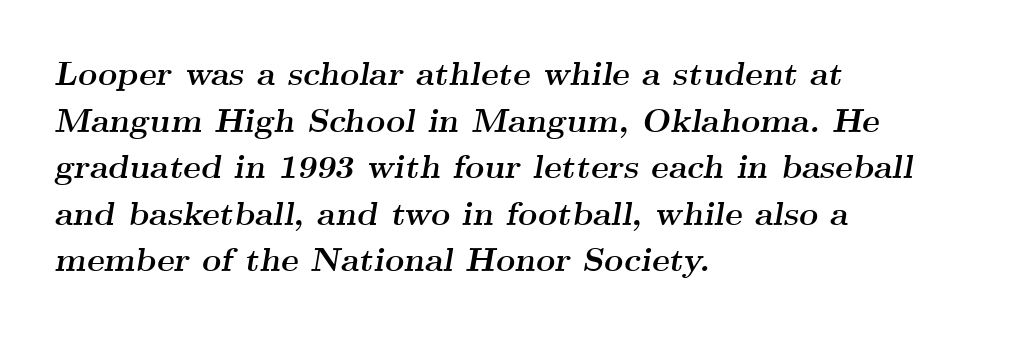
{"serif": "yes", "italic": "yes", "lean": "right", "slant_degrees": 9, "bold": "yes", "weight": "semibold", "width": "wide", "stroke_contrast": "medium", "x_height": "small", "monospaced": "no", "underline": "no", "align": "left", "line_spacing": "normal", "line_spacing_ratio": 1.41, "letter_spacing": "normal", "letter_spacing_em": 0.0, "glyph_px": 33}
